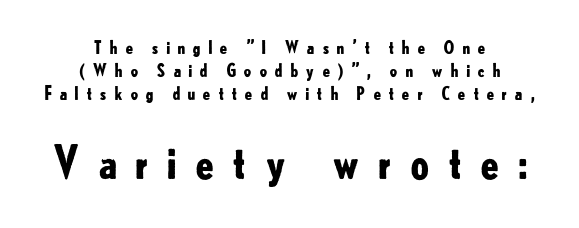
The image shows 44 px bold sans-serif type, upright; set centered, normal line spacing (1.29x), unusually wide letter spacing (+0.37 em), not underlined; the second (bottom) block is 2.44x larger; low stroke contrast and a small x-height.
